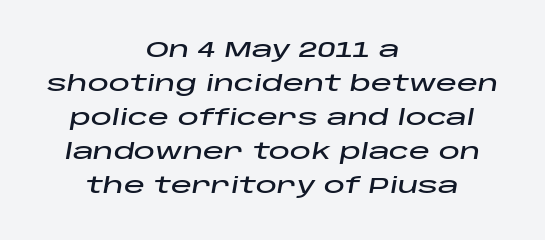
{"italic": "yes", "lean": "right", "slant_degrees": 10, "underline": "no", "align": "center", "line_spacing": "normal", "line_spacing_ratio": 1.62, "letter_spacing": "normal", "letter_spacing_em": 0.0, "glyph_px": 21}
